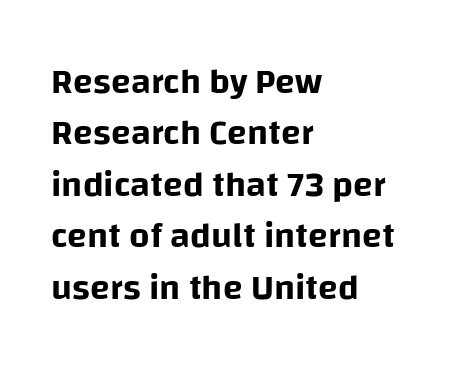
{"serif": "no", "italic": "no", "width": "normal", "stroke_contrast": "low", "x_height": "large", "monospaced": "no", "underline": "no", "align": "left", "line_spacing": "normal", "line_spacing_ratio": 1.43, "letter_spacing": "normal", "letter_spacing_em": 0.0, "glyph_px": 36}
